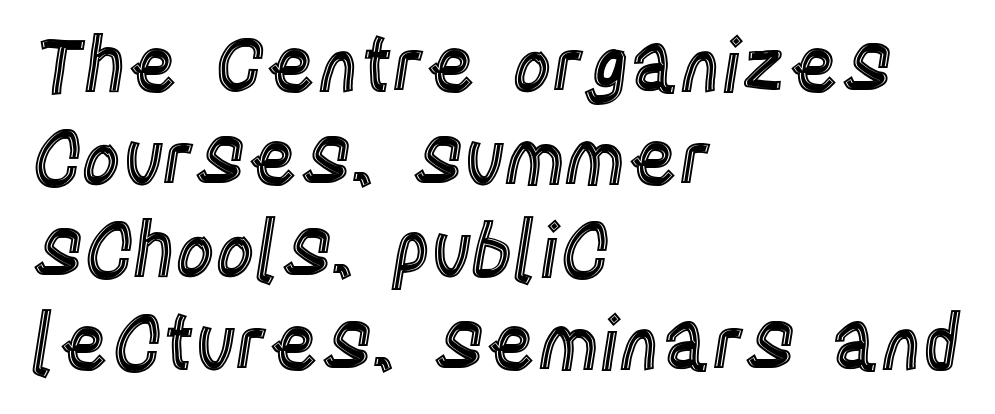
No word sits above an underline. Spacing verdict: proportional, widths tailored to each character. The typesetter chose a ragged-right arrangement here. The type is set solid horizontally, with unmodified tracking.
